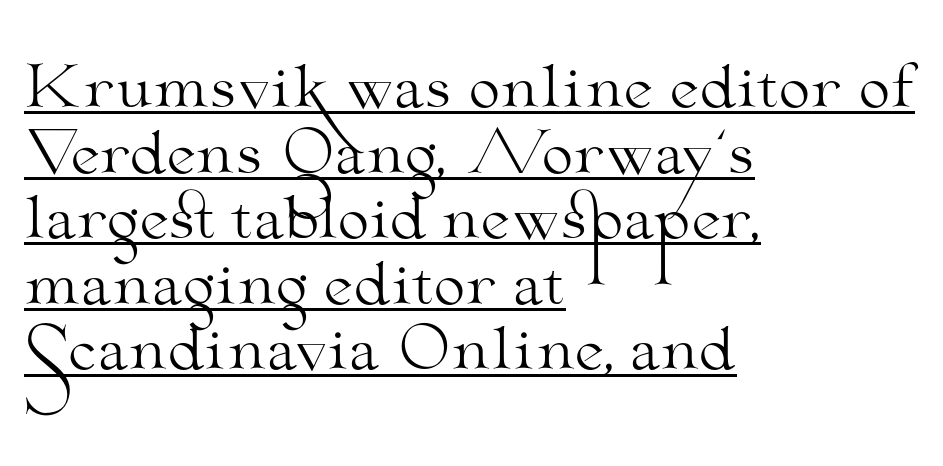
Q: Is the text bold? A: No.
Q: Is the text italic (slanted)? A: No, it is upright.
Q: Is the typeface a serif or a sans-serif typeface? A: Serif.
Q: Is the text underlined? A: Yes.
Q: How is the paragraph aligned? A: Left-aligned.
Q: Is the spacing between letters normal or unusually wide? A: Normal.
Q: Is the spacing between lines tight, normal or loose? A: Tight.
Q: Width (condensed, normal, or wide)? A: Wide.
Q: Stroke contrast? A: Medium.
Q: x-height? A: Small.
Q: Monospaced? A: No.
